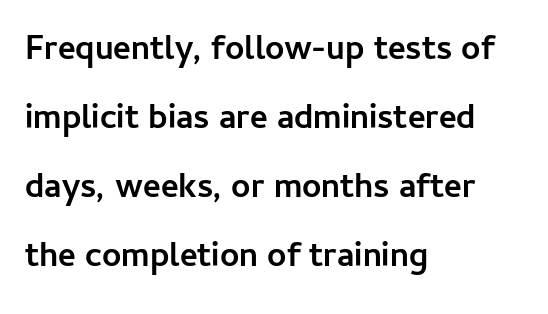
The image shows 34 px semibold sans-serif type, upright; set left-aligned, loose line spacing (2.03x), normal letter spacing, not underlined; low stroke contrast and a medium x-height.
